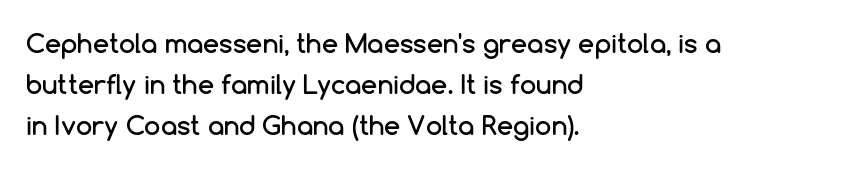
Descenders hang freely into open space. The font's upright variant was chosen for this text. Alignment: flush left. Leading: standard. The letterforms sit shoulder to shoulder at normal distance.
